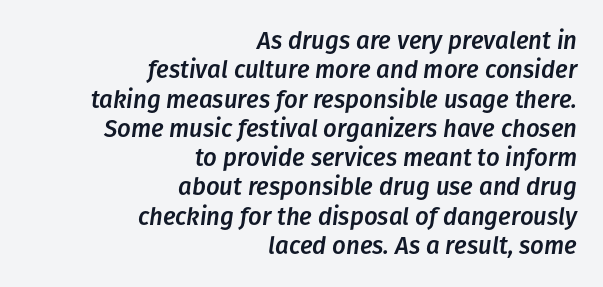
The image shows 24 px text type, italic (leaning right); set right-aligned, line spacing 1.22x, normal letter spacing, not underlined.
